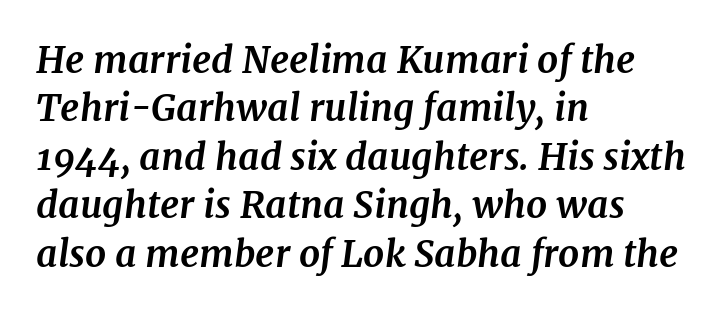
The image shows 37 px bold serif type, italic (leaning right); set left-aligned, normal line spacing (1.31x), normal letter spacing, not underlined; medium stroke contrast and a medium x-height.
